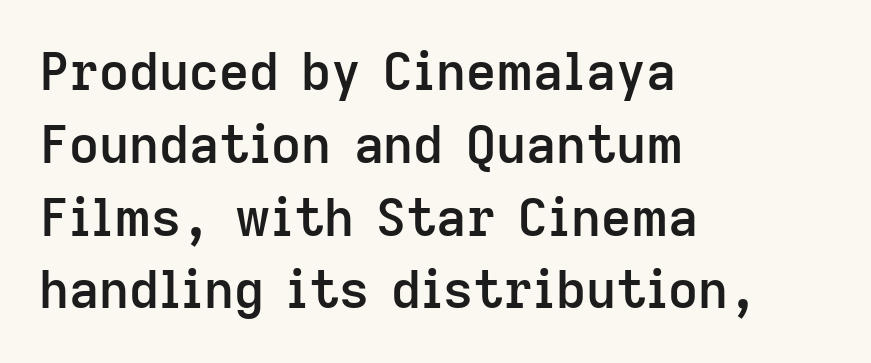
The space between consecutive lines is moderate. The characters look somewhat weighty, a semibold short of true bold. Standard letterfit; no display-style spreading of the glyphs. When letters stand straight like this, we call the style roman or upright. Words float on clear page, feet unadorned. The compositor pushed each line to the left boundary.
